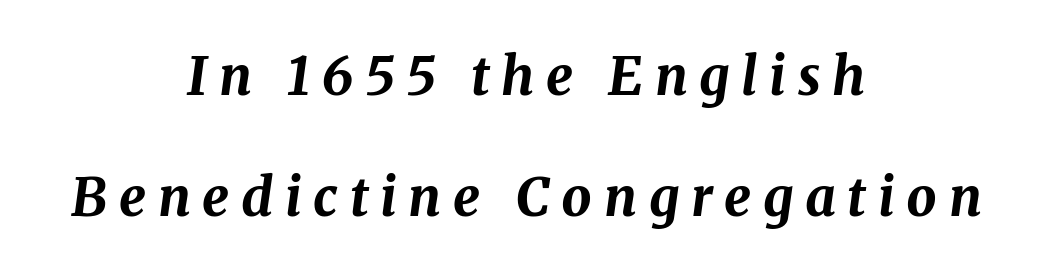
{"italic": "yes", "lean": "right", "slant_degrees": 8, "bold": "yes", "weight": "bold", "width": "normal", "stroke_contrast": "medium", "x_height": "medium", "monospaced": "no", "underline": "no", "align": "center", "line_spacing": "loose", "line_spacing_ratio": 2.28, "letter_spacing": "wide", "letter_spacing_em": 0.22, "glyph_px": 53}
